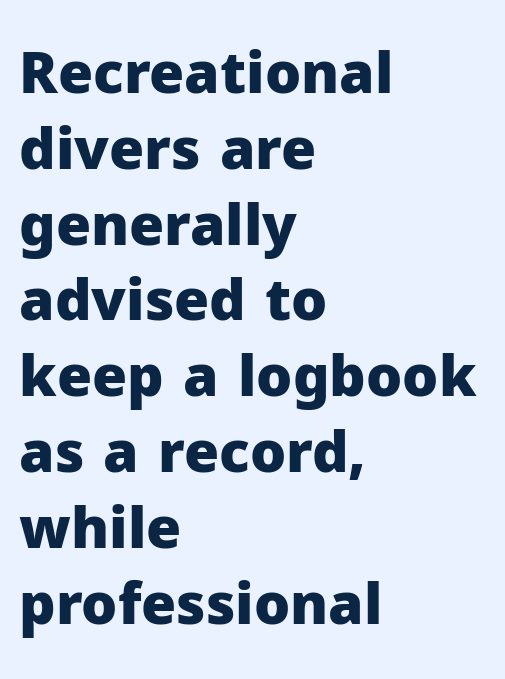
Q: Is the text bold? A: Yes.
Q: Is the text italic (slanted)? A: No, it is upright.
Q: Is the typeface a serif or a sans-serif typeface? A: Sans-serif.
Q: Is the text underlined? A: No.
Q: How is the paragraph aligned? A: Left-aligned.
Q: Is the spacing between letters normal or unusually wide? A: Normal.
Q: Is the spacing between lines tight, normal or loose? A: Normal.
Q: Width (condensed, normal, or wide)? A: Normal.
Q: Stroke contrast? A: Low.
Q: x-height? A: Medium.
Q: Monospaced? A: No.
